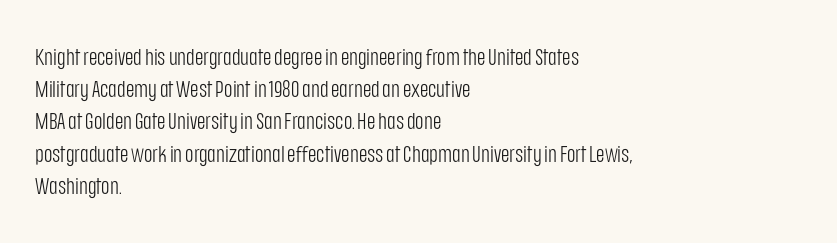
{"italic": "no", "bold": "no", "underline": "no", "align": "left", "line_spacing": "normal", "line_spacing_ratio": 1.4, "letter_spacing": "normal", "letter_spacing_em": 0.0, "glyph_px": 23}
